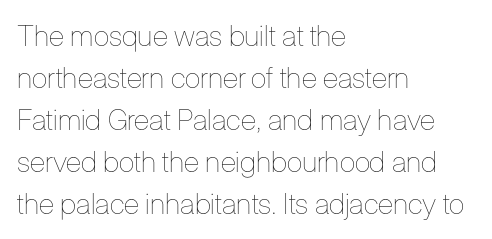
When letters stand straight like this, we call the style roman or upright. Honestly, there is no underline to notice here at all. Letters have the restrained weight of plain body copy at most. Interline gaps are of average width in this sample.
